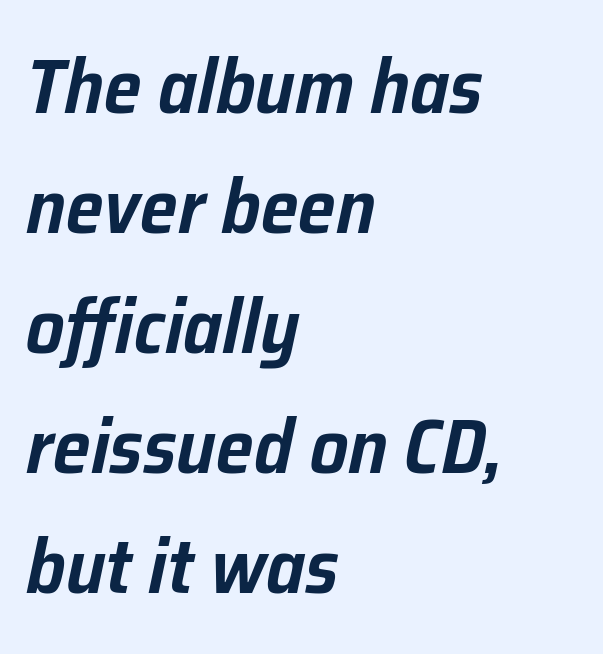
Between one letter and the next there's only the usual sliver of space. The space between consecutive lines is moderate. Here the designer chose a conventional face with non-uniform glyph widths. Rule under the text: the space is simply empty. The text block is weighted toward the left margin, trailing off unevenly rightward.
